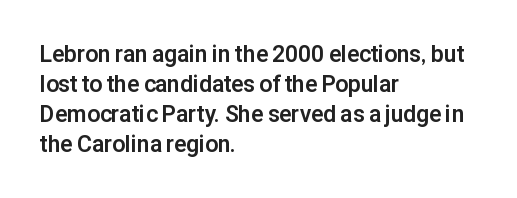
The image shows 23 px bold type, upright; set left-aligned, normal line spacing (1.3x), normal letter spacing, not underlined.
